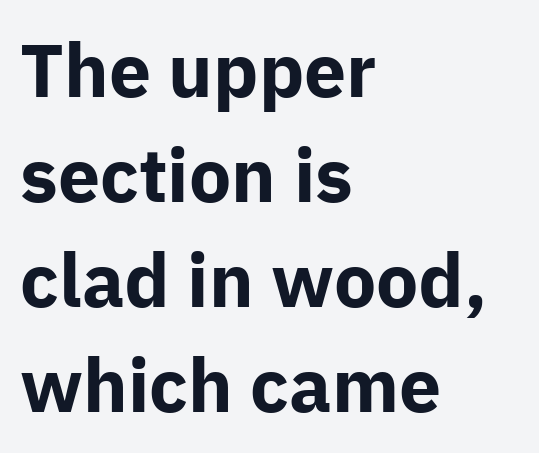
Q: Is the text bold? A: Yes.
Q: Is the text italic (slanted)? A: No, it is upright.
Q: Is the typeface a serif or a sans-serif typeface? A: Sans-serif.
Q: Is the text underlined? A: No.
Q: How is the paragraph aligned? A: Left-aligned.
Q: Is the spacing between letters normal or unusually wide? A: Normal.
Q: Is the spacing between lines tight, normal or loose? A: Normal.
Q: Width (condensed, normal, or wide)? A: Normal.
Q: Stroke contrast? A: Low.
Q: x-height? A: Medium.
Q: Monospaced? A: No.
